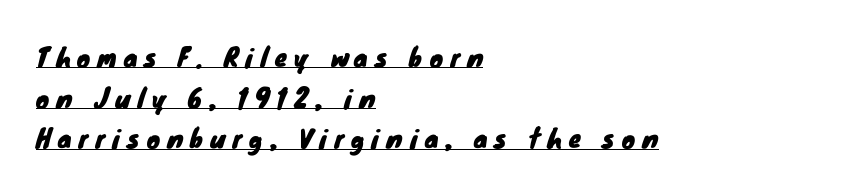
The rendering uses a moderate line-height, typical for paragraphs. Every word sits above its own underline. These lines stack with their left ends in a neat column. Someone cranked the tracking dial way up on this one.
